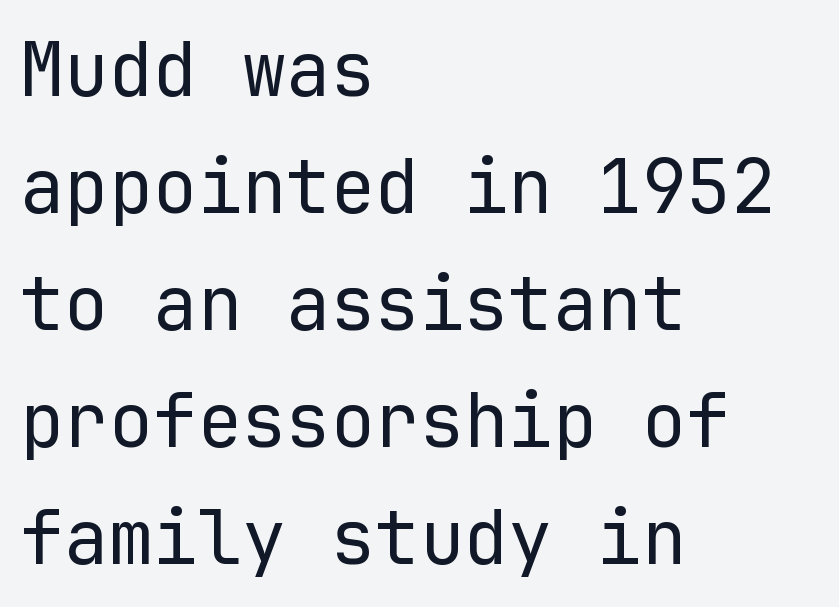
The image shows 74 px regular-weight sans-serif type, upright, monospaced; set left-aligned, normal line spacing (1.58x), normal letter spacing, not underlined; low stroke contrast and a medium x-height.
